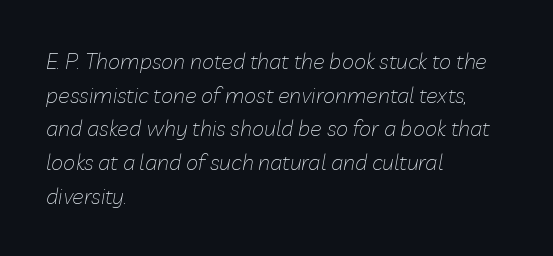
The passage shown is not underscored anywhere. When letters slant like this, we call the style italic. Normally led — the rows are evenly, conventionally spaced. Heaviness? Minimal to ordinary, like unemphasized prose.
